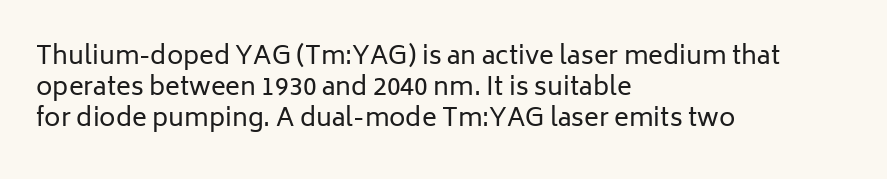
{"italic": "no", "bold": "no", "underline": "no", "align": "left", "line_spacing_ratio": 1.24, "letter_spacing": "normal", "letter_spacing_em": 0.0, "glyph_px": 25}
